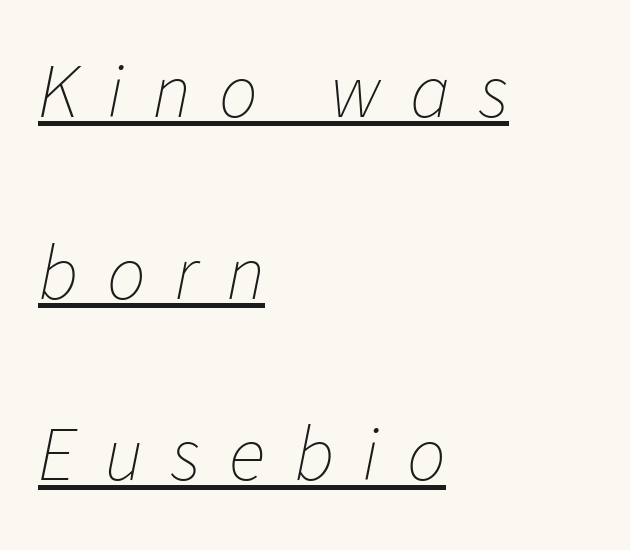
Looks like regular typesetting: each glyph gets only the width it needs. A typesetter would mark this as italic. Underlined type. Leftover space on each line is placed entirely after the last word. A typesetter would call this leading open, well beyond the default. No extra ink here — the face is not bold.
